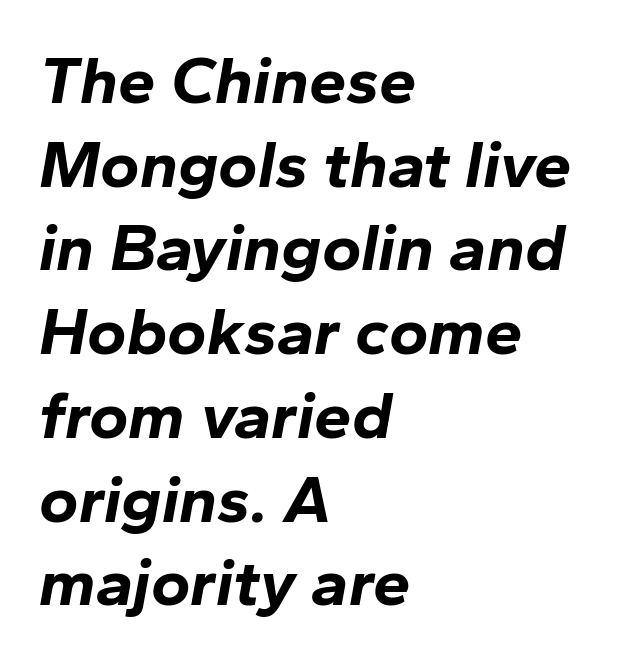
The image shows 67 px bold type, italic (leaning right); set left-aligned, normal line spacing (1.25x), normal letter spacing, not underlined; low stroke contrast and a medium x-height.
